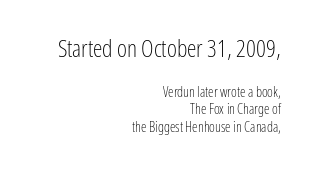
The image shows 24 px text type, upright; set right-aligned, line spacing 1.24x, normal letter spacing, not underlined; the first (top) block is 1.71x larger.
